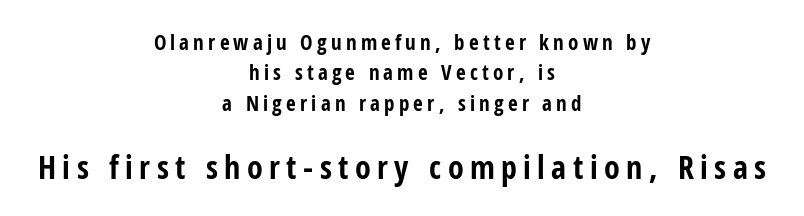
Q: Is the text bold? A: Yes.
Q: Is the text italic (slanted)? A: No, it is upright.
Q: Is the typeface a serif or a sans-serif typeface? A: Sans-serif.
Q: Is the text underlined? A: No.
Q: How is the paragraph aligned? A: Centered.
Q: Is the spacing between letters normal or unusually wide? A: Unusually wide.
Q: Is the spacing between lines tight, normal or loose? A: Normal.
Q: Which block of text is set in a larger size, the first (top) or the second (bottom)? A: The second (bottom) one.
Q: Width (condensed, normal, or wide)? A: Condensed.
Q: Stroke contrast? A: Low.
Q: x-height? A: Medium.
Q: Monospaced? A: No.
